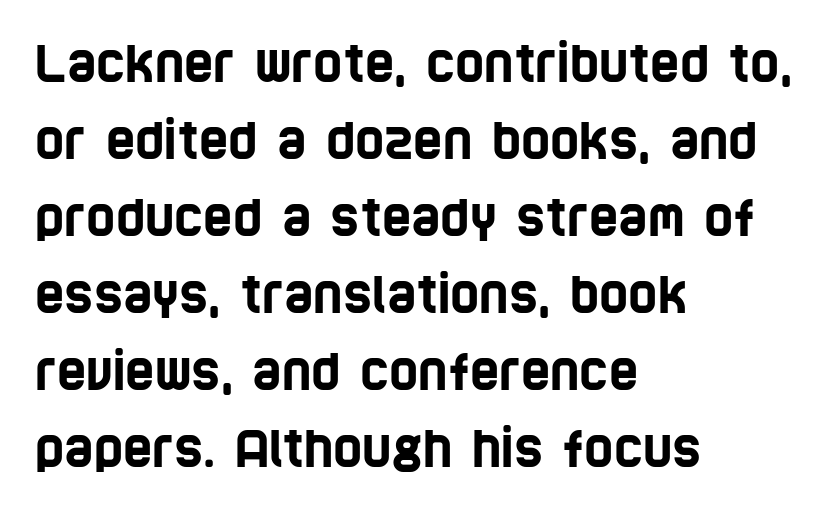
Spacing verdict: proportional, widths tailored to each character. These lines keep a tight, regular rhythm from letter to letter. The face used here is a sans, in the tradition of grotesques and geometrics. Words float on clear page, feet unadorned.
